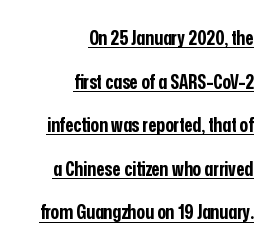
Q: Is the text bold? A: Yes.
Q: Is the text italic (slanted)? A: No, it is upright.
Q: Is the text underlined? A: Yes.
Q: How is the paragraph aligned? A: Right-aligned.
Q: Is the spacing between letters normal or unusually wide? A: Normal.
Q: Is the spacing between lines tight, normal or loose? A: Loose.
